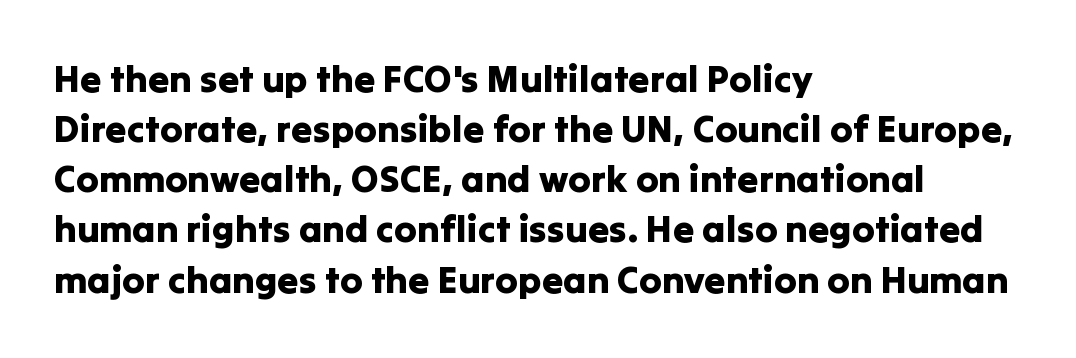
The image shows 38 px sans-serif type, upright; set left-aligned, normal line spacing (1.32x), normal letter spacing, not underlined; low stroke contrast and a medium x-height.
